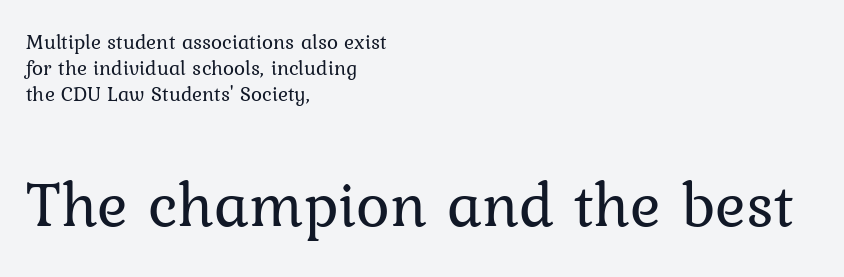
Visually, the bottom section dominates because its glyphs are scaled up. The letters look calm and open, with moderate or lighter stems. A clean baseline with only descenders dipping below it. The letters carry serifs — small finishing strokes at the ends of their stems.
